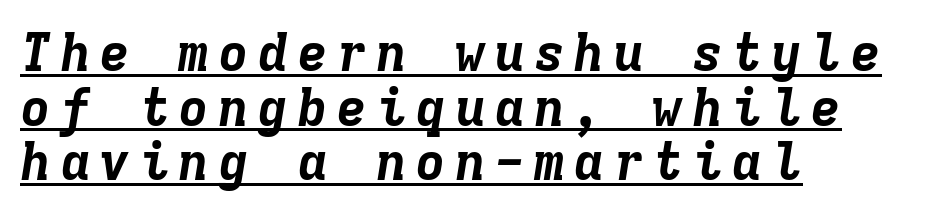
{"italic": "yes", "lean": "right", "slant_degrees": 9, "bold": "yes", "weight": "bold", "width": "normal", "stroke_contrast": "low", "x_height": "medium", "monospaced": "yes", "underline": "yes", "align": "left", "line_spacing": "tight", "line_spacing_ratio": 1.05, "glyph_px": 52}
